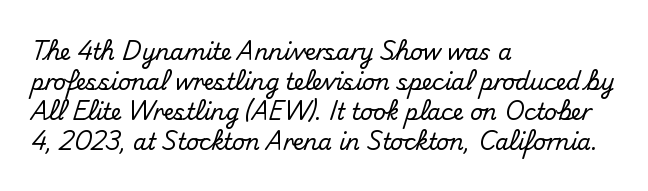
The text block is weighted toward the left margin, trailing off unevenly rightward. A typesetter would call this zero additional tracking. Evenly set lines give the paragraph a standard silhouette.
